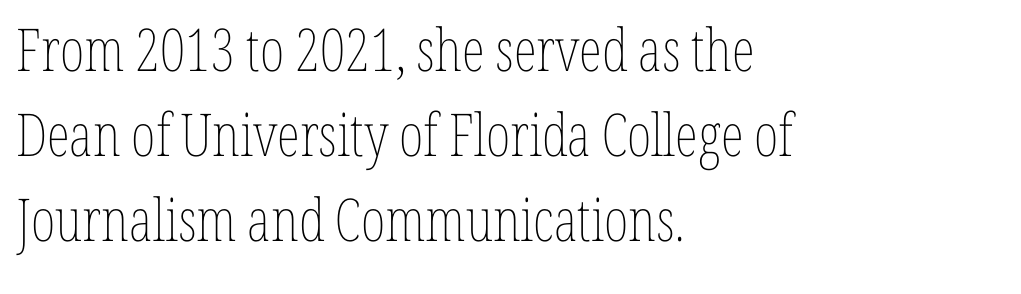
The letterforms sit shoulder to shoulder at normal distance. Normally led — the rows are evenly, conventionally spaced. Descender tails drop into unmarked territory. Every character sits straight up, as roman type does. Each letter keeps its own natural width here, so spacing adapts to shape.
